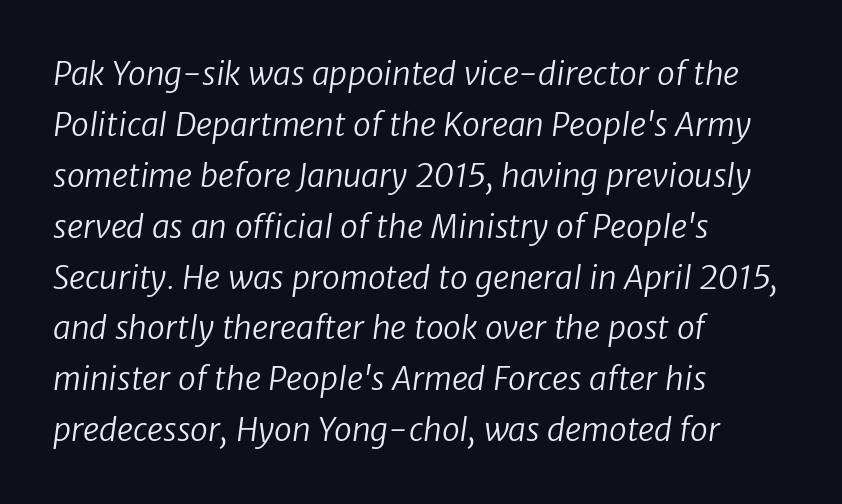
{"serif": "no", "bold": "no", "weight": "regular", "width": "normal", "stroke_contrast": "low", "x_height": "medium", "monospaced": "no", "underline": "no", "align": "left", "line_spacing": "normal", "line_spacing_ratio": 1.59, "letter_spacing": "normal", "letter_spacing_em": 0.0, "glyph_px": 32}
